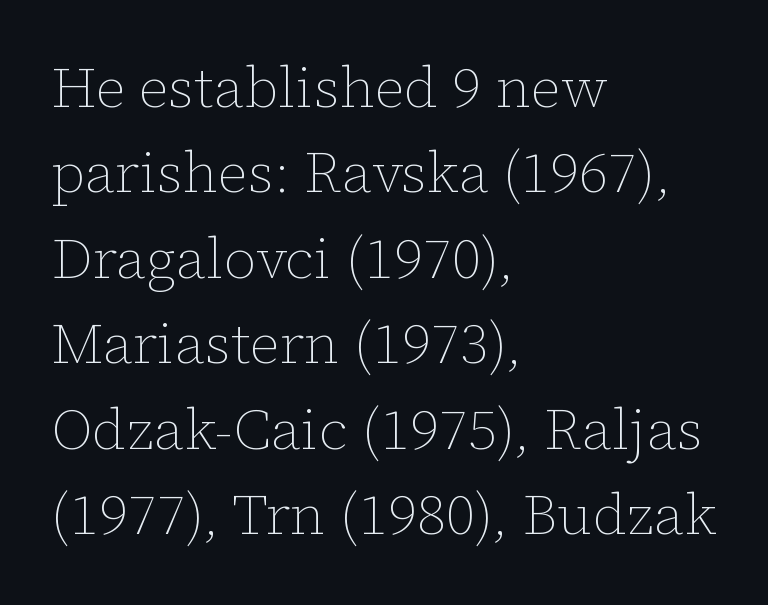
Q: Is the text bold? A: No.
Q: Is the text italic (slanted)? A: No, it is upright.
Q: Is the text underlined? A: No.
Q: How is the paragraph aligned? A: Left-aligned.
Q: Is the spacing between letters normal or unusually wide? A: Normal.
Q: Is the spacing between lines tight, normal or loose? A: Normal.
Q: Width (condensed, normal, or wide)? A: Normal.
Q: Stroke contrast? A: Low.
Q: x-height? A: Medium.
Q: Monospaced? A: No.
